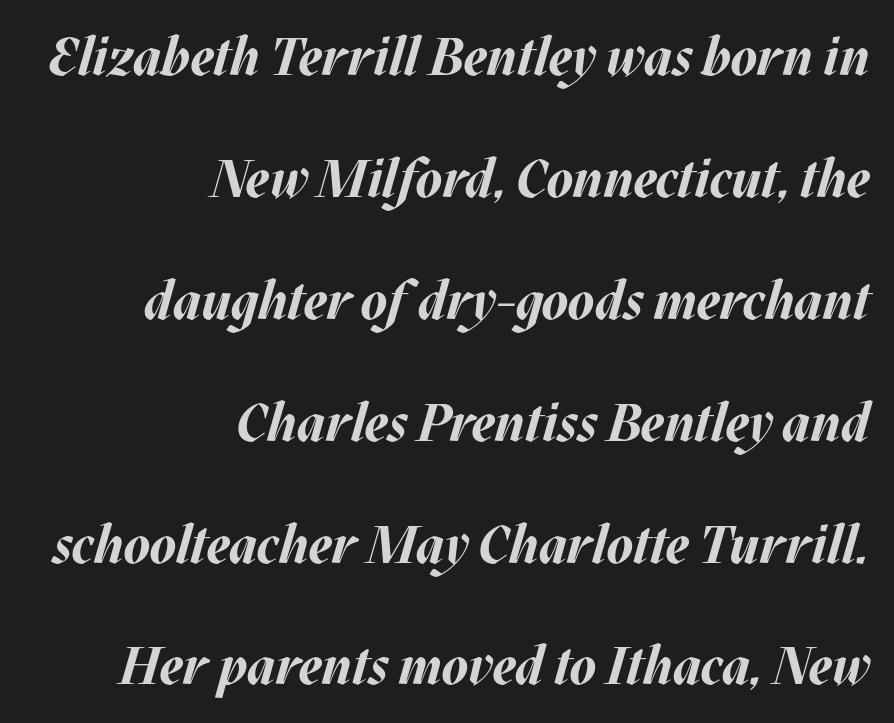
{"italic": "yes", "lean": "right", "slant_degrees": 17, "bold": "yes", "weight": "bold", "width": "normal", "stroke_contrast": "medium", "x_height": "large", "monospaced": "no", "underline": "no", "align": "right", "line_spacing": "loose", "line_spacing_ratio": 2.3, "letter_spacing": "normal", "letter_spacing_em": 0.0, "glyph_px": 53}
